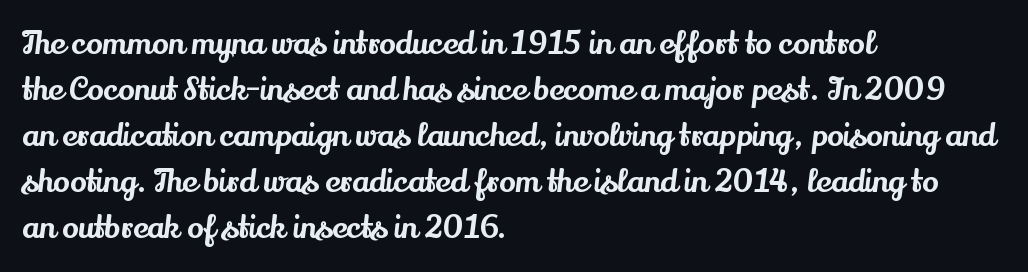
The image shows 31 px serif type; set left-aligned, normal line spacing (1.48x), normal letter spacing, not underlined; medium stroke contrast and a small x-height.
